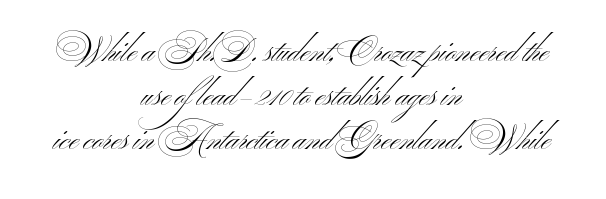
Letter spacing: default. Does the copy run flush right? No — it is centered line by line. Type style note: lacks serifs. Quick note: underline off.
